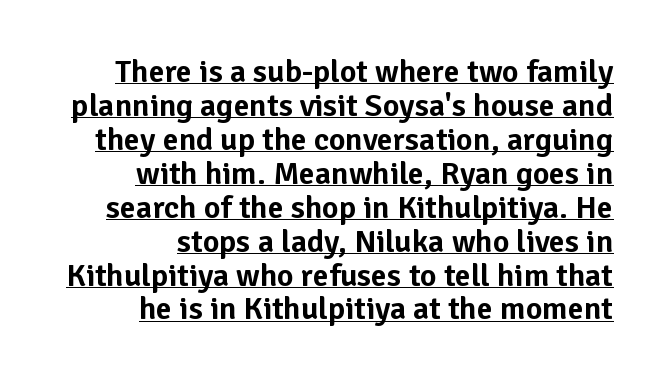
Q: Is the text italic (slanted)? A: No, it is upright.
Q: Is the typeface a serif or a sans-serif typeface? A: Sans-serif.
Q: Is the text underlined? A: Yes.
Q: How is the paragraph aligned? A: Right-aligned.
Q: Is the spacing between letters normal or unusually wide? A: Normal.
Q: Is the spacing between lines tight, normal or loose? A: Tight.
Q: Width (condensed, normal, or wide)? A: Normal.
Q: Stroke contrast? A: Low.
Q: x-height? A: Medium.
Q: Monospaced? A: No.
